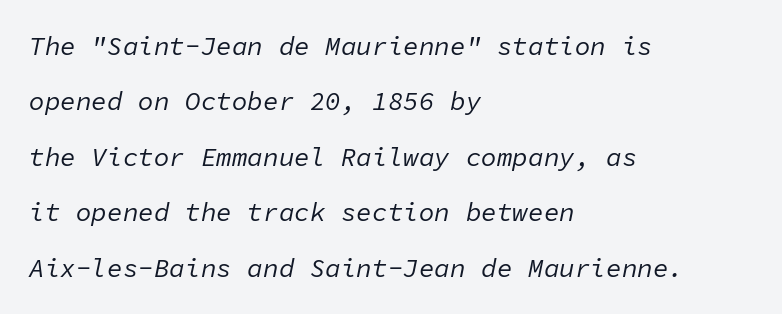
{"italic": "yes", "lean": "right", "slant_degrees": 11, "bold": "no", "underline": "no", "align": "left", "line_spacing": "loose", "line_spacing_ratio": 2.13, "letter_spacing": "normal", "letter_spacing_em": 0.0, "glyph_px": 26}
